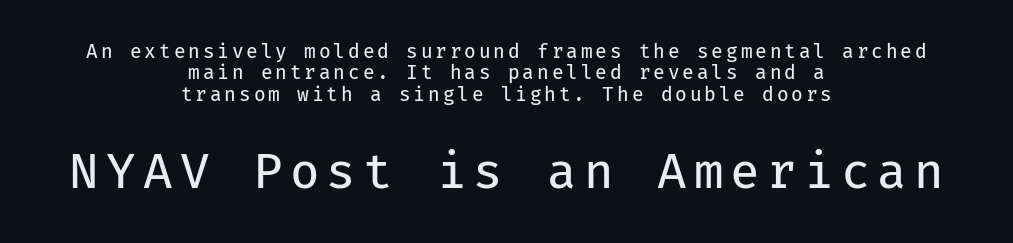
{"serif": "no", "italic": "no", "bold": "no", "weight": "regular", "width": "normal", "stroke_contrast": "low", "x_height": "medium", "monospaced": "yes", "underline": "no", "align": "center", "line_spacing": "tight", "line_spacing_ratio": 1.13, "larger_block": "second", "size_ratio": 2.53, "glyph_px": 48}
